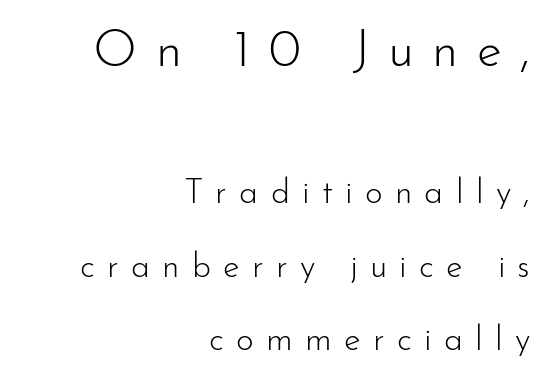
The image shows 51 px light sans-serif type, upright; set right-aligned, loose line spacing (2.15x), unusually wide letter spacing (+0.36 em), not underlined; the first (top) block is 1.5x larger; low stroke contrast and a small x-height.
